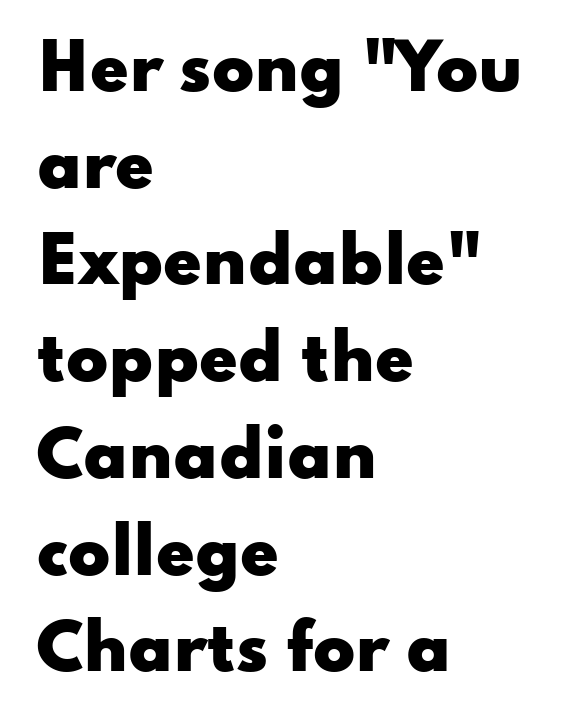
The image shows 62 px heavy, wide sans-serif type, upright; set left-aligned, normal line spacing (1.56x), normal letter spacing, not underlined; low stroke contrast and a small x-height.
